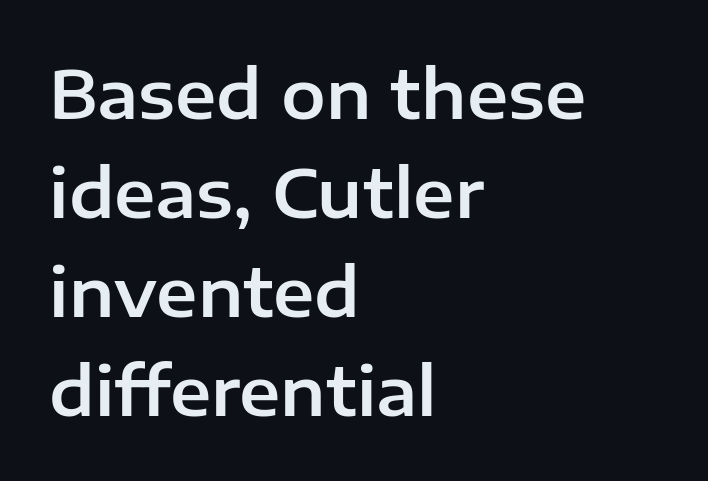
{"serif": "no", "italic": "no", "width": "normal", "stroke_contrast": "low", "x_height": "medium", "monospaced": "no", "underline": "no", "align": "left", "line_spacing": "normal", "line_spacing_ratio": 1.48, "letter_spacing": "normal", "letter_spacing_em": 0.0, "glyph_px": 67}
